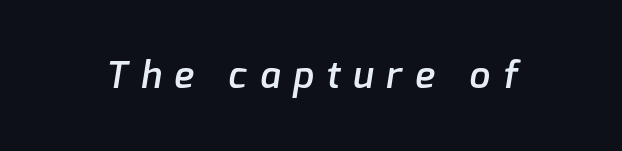
Glyph-to-glyph distance is far greater than everyday printed text. Strokes here are thickened, but only to semibold level. Only glyphs here, with clear space below each row. Proportional: the letters do not fall into vertical columns.
